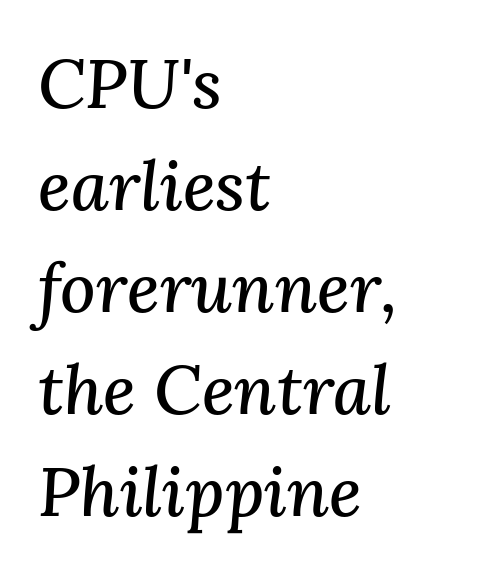
The image shows 69 px serif type, italic (leaning right); set left-aligned, normal line spacing (1.48x), normal letter spacing, not underlined; medium stroke contrast and a medium x-height.
